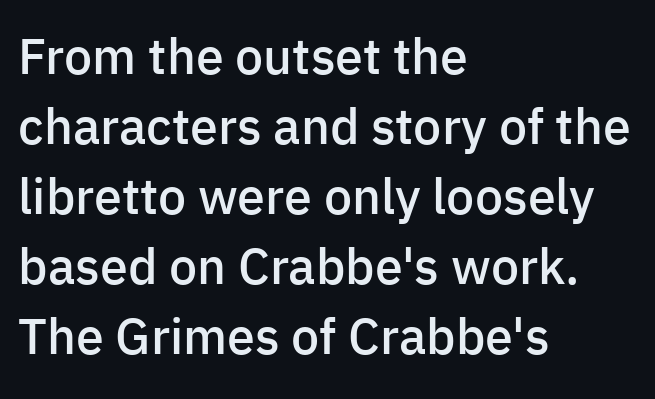
These lines sit exactly where default settings would place them. Nobody touched the tracking dial on this one. The foot of each line stays bare and open. Visually the block forms a straight wall on the left and a jagged coastline on the right. You could not count columns in this text — the font is proportionally spaced. Heft: intermediate — a semibold.
